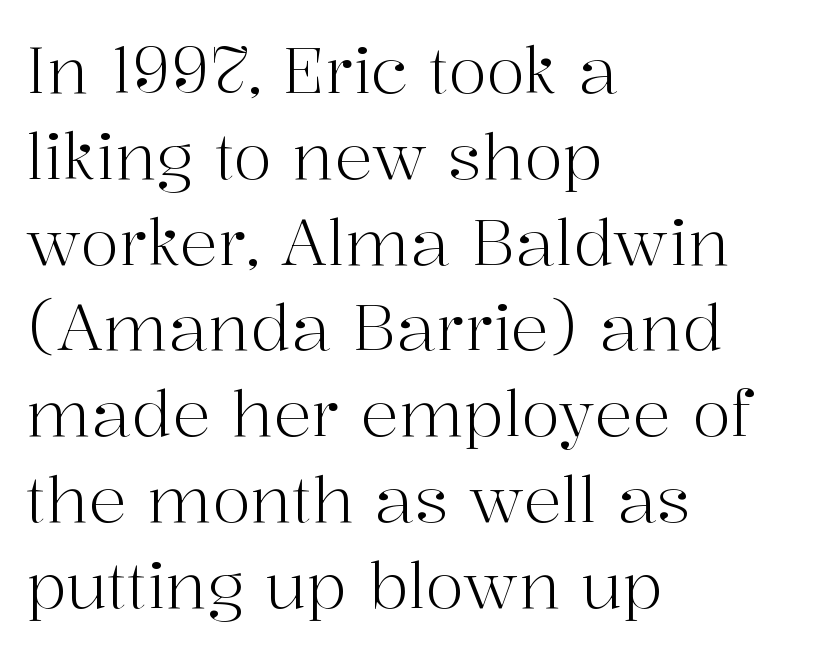
Looks like regular typesetting: each glyph gets only the width it needs. The face used here is seriffed, in the tradition of book romans. In CSS terms this would be text-align: left. Vertical strokes here are truly vertical. The area under the type is left untouched.
